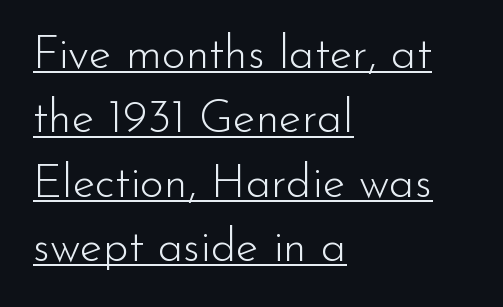
Q: Is the text bold? A: No.
Q: Is the text italic (slanted)? A: No, it is upright.
Q: Is the typeface a serif or a sans-serif typeface? A: Sans-serif.
Q: Is the text underlined? A: Yes.
Q: How is the paragraph aligned? A: Left-aligned.
Q: Is the spacing between letters normal or unusually wide? A: Normal.
Q: Is the spacing between lines tight, normal or loose? A: Normal.
Q: Width (condensed, normal, or wide)? A: Normal.
Q: Stroke contrast? A: Low.
Q: x-height? A: Small.
Q: Monospaced? A: No.
